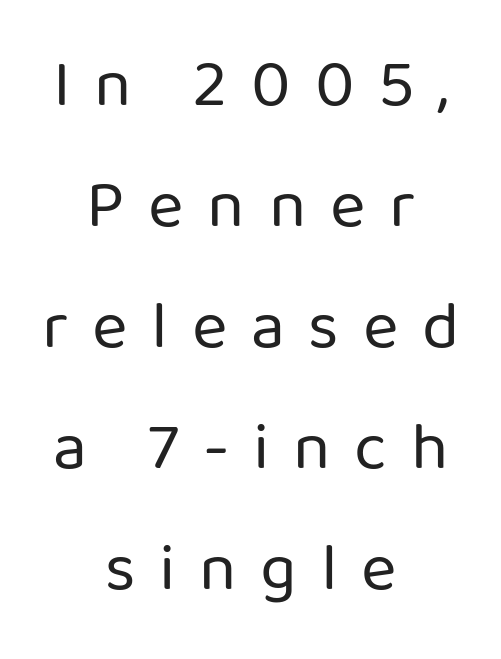
The image shows 68 px regular-weight sans-serif type, upright; set centered, line spacing 1.78x, unusually wide letter spacing (+0.35 em), not underlined; low stroke contrast and a medium x-height.
